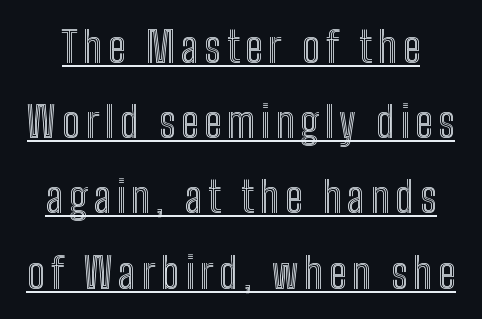
{"italic": "no", "width": "condensed", "x_height": "medium", "monospaced": "no", "underline": "yes", "line_spacing_ratio": 1.79, "glyph_px": 42}
